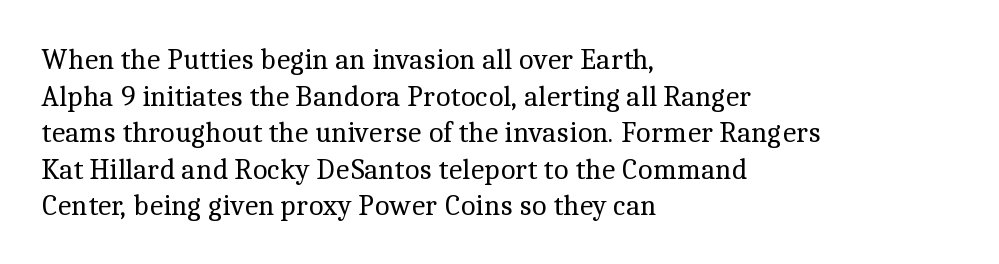
Q: Is the text bold? A: No.
Q: Is the text italic (slanted)? A: No, it is upright.
Q: Is the typeface a serif or a sans-serif typeface? A: Serif.
Q: Is the text underlined? A: No.
Q: How is the paragraph aligned? A: Left-aligned.
Q: Is the spacing between letters normal or unusually wide? A: Normal.
Q: Is the spacing between lines tight, normal or loose? A: Normal.
Q: Width (condensed, normal, or wide)? A: Normal.
Q: x-height? A: Medium.
Q: Monospaced? A: No.
